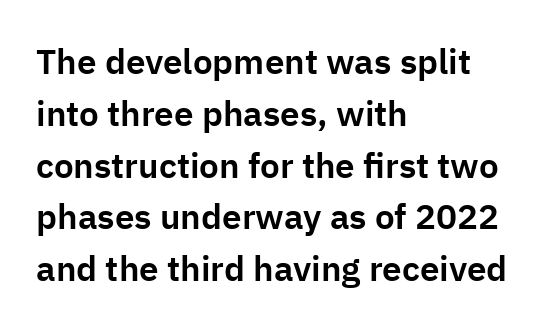
The image shows 35 px sans-serif type, upright; set left-aligned, normal line spacing (1.48x), normal letter spacing, not underlined; low stroke contrast and a medium x-height.
